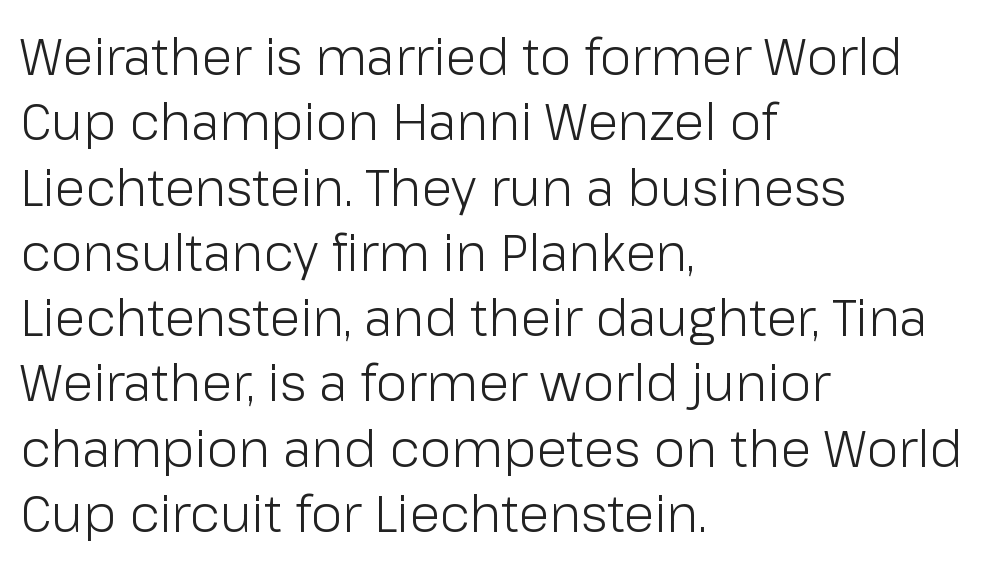
The image shows 51 px light sans-serif type, upright; set left-aligned, normal line spacing (1.28x), normal letter spacing, not underlined; low stroke contrast and a medium x-height.
